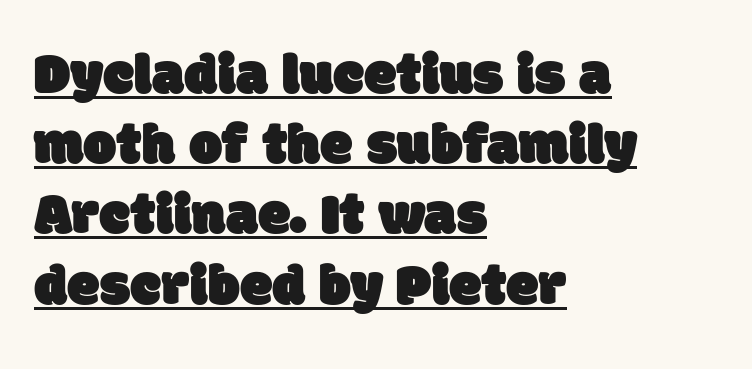
The image shows 59 px sans-serif type; set left-aligned, line spacing 1.19x, normal letter spacing, underlined; low stroke contrast and a large x-height.
